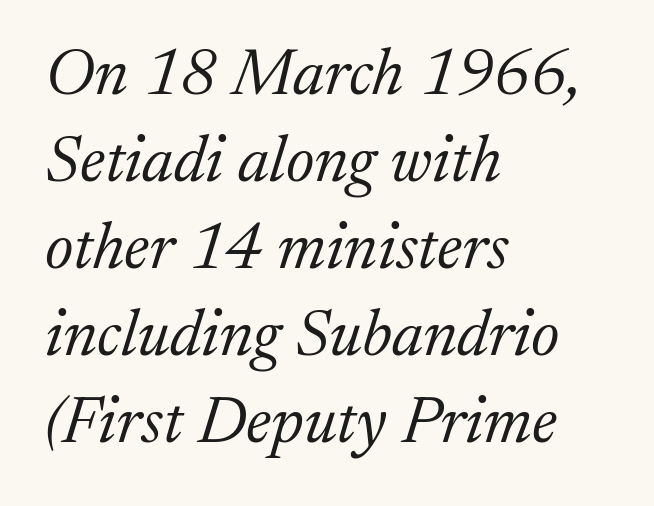
The glyphs in this specimen are seriffed. Varying glyph widths throughout — classic text-font behaviour. Underline: absent. The lines in this sample share a left origin and differ only in where they stop. The letters are slanted; this is an italic face.
